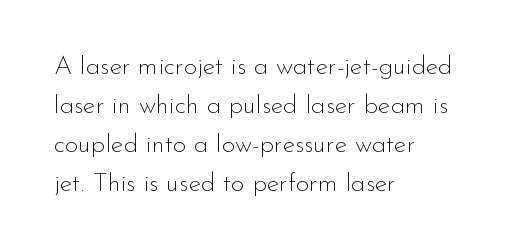
Q: Is the text bold? A: No.
Q: Is the text italic (slanted)? A: No, it is upright.
Q: Is the text underlined? A: No.
Q: How is the paragraph aligned? A: Left-aligned.
Q: Is the spacing between letters normal or unusually wide? A: Normal.
Q: Is the spacing between lines tight, normal or loose? A: Normal.
